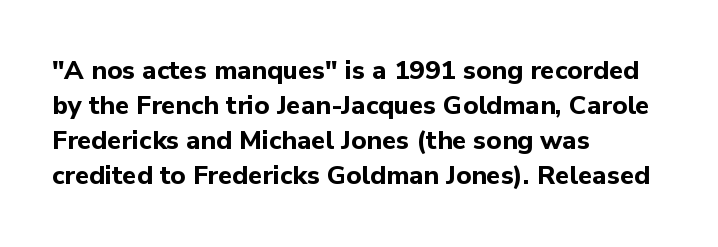
Q: Is the text bold? A: Yes.
Q: Is the text italic (slanted)? A: No, it is upright.
Q: Is the text underlined? A: No.
Q: How is the paragraph aligned? A: Left-aligned.
Q: Is the spacing between letters normal or unusually wide? A: Normal.
Q: Is the spacing between lines tight, normal or loose? A: Normal.
